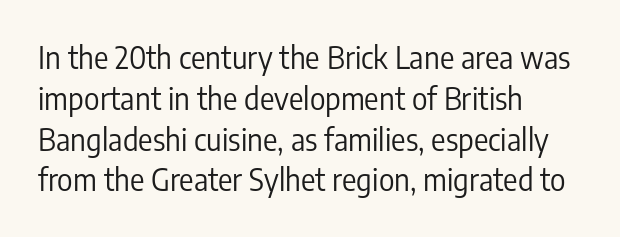
{"serif": "no", "italic": "no", "bold": "no", "weight": "regular", "width": "condensed", "stroke_contrast": "low", "x_height": "medium", "monospaced": "no", "underline": "no", "align": "left", "line_spacing": "normal", "line_spacing_ratio": 1.36, "letter_spacing": "normal", "letter_spacing_em": 0.0, "glyph_px": 30}
